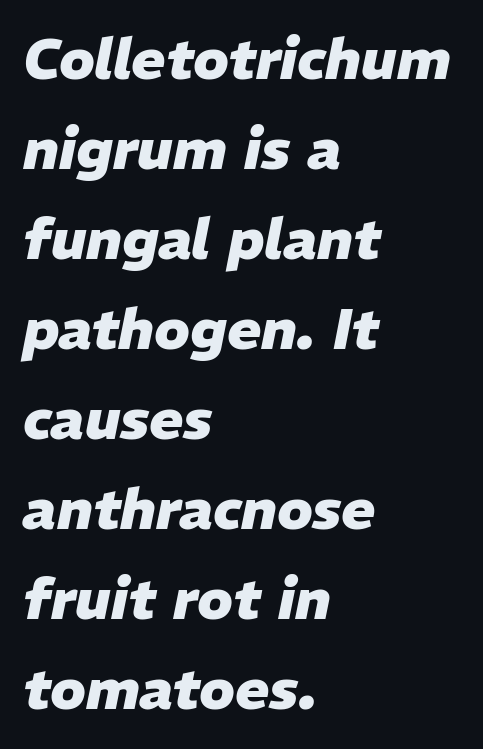
The image shows 57 px heavy type, italic (leaning right); set left-aligned, normal line spacing (1.58x), normal letter spacing, not underlined; low stroke contrast and a medium x-height.
